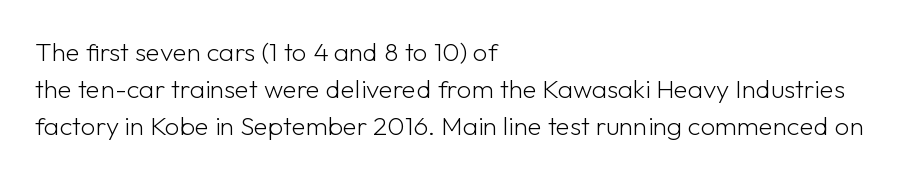
The image shows 26 px text type, upright; set left-aligned, normal line spacing (1.42x), normal letter spacing, not underlined.
